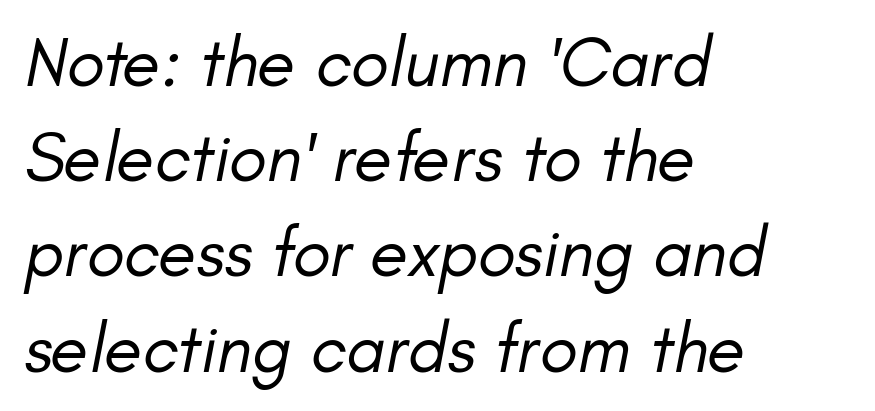
You could not count columns in this text — the font is proportionally spaced. Leftover space on each line is placed entirely after the last word. Characters are canted at an angle relative to the baseline's perpendicular. The space between consecutive lines is moderate.
